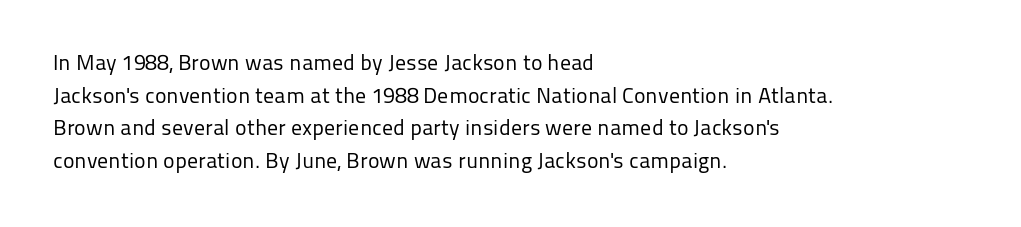
Rows of type keep a routine distance in the vertical direction. The space beneath each line is pristine and unruled. Which margin do the lines hug? The left one — the right edge is uneven. The letterforms sit shoulder to shoulder at normal distance.
